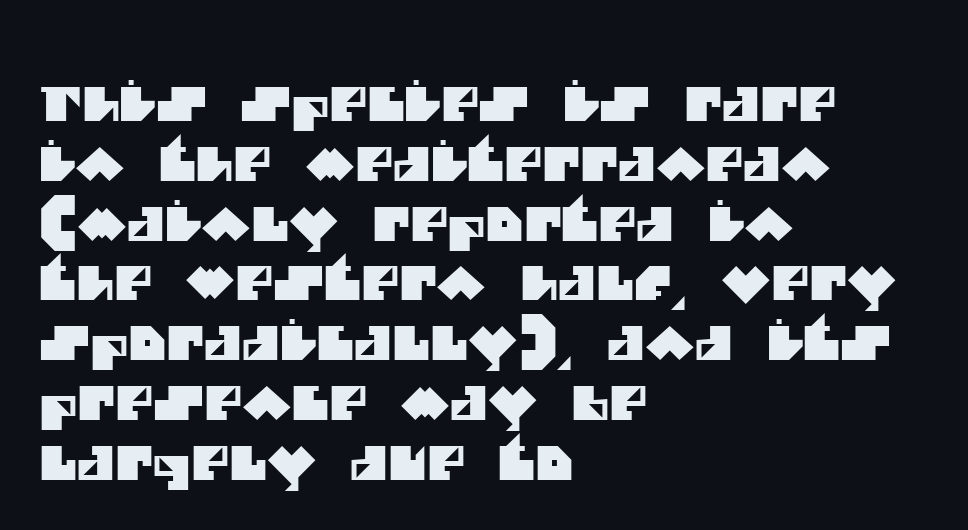
The image shows 46 px sans-serif type; set left-aligned, normal line spacing (1.3x), normal letter spacing, not underlined; medium stroke contrast and a large x-height.
